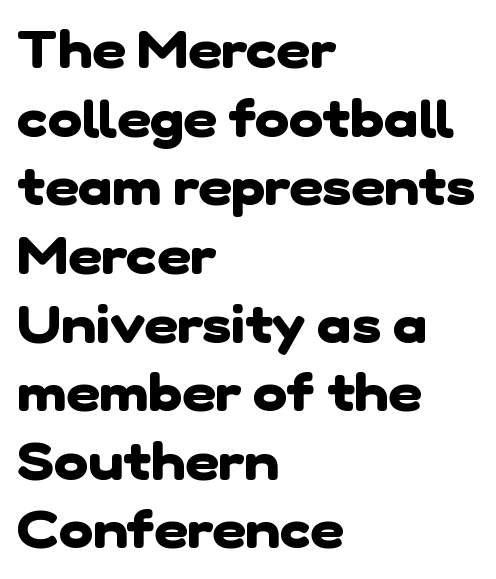
Q: Is the text bold? A: Yes.
Q: Is the typeface a serif or a sans-serif typeface? A: Sans-serif.
Q: Is the text underlined? A: No.
Q: How is the paragraph aligned? A: Left-aligned.
Q: Is the spacing between letters normal or unusually wide? A: Normal.
Q: Is the spacing between lines tight, normal or loose? A: Normal.
Q: Width (condensed, normal, or wide)? A: Normal.
Q: Stroke contrast? A: Low.
Q: x-height? A: Medium.
Q: Monospaced? A: No.
